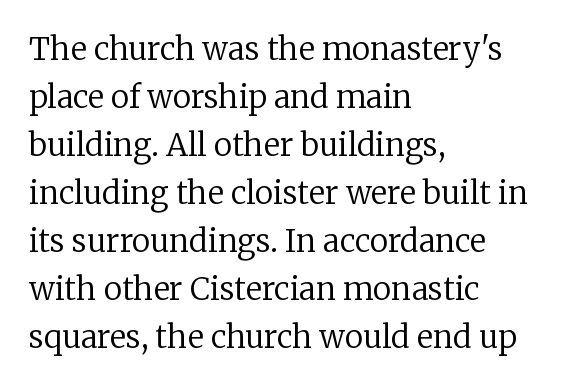
The image shows 31 px regular-weight serif type, upright; set left-aligned, normal line spacing (1.55x), normal letter spacing, not underlined; low stroke contrast and a medium x-height.
